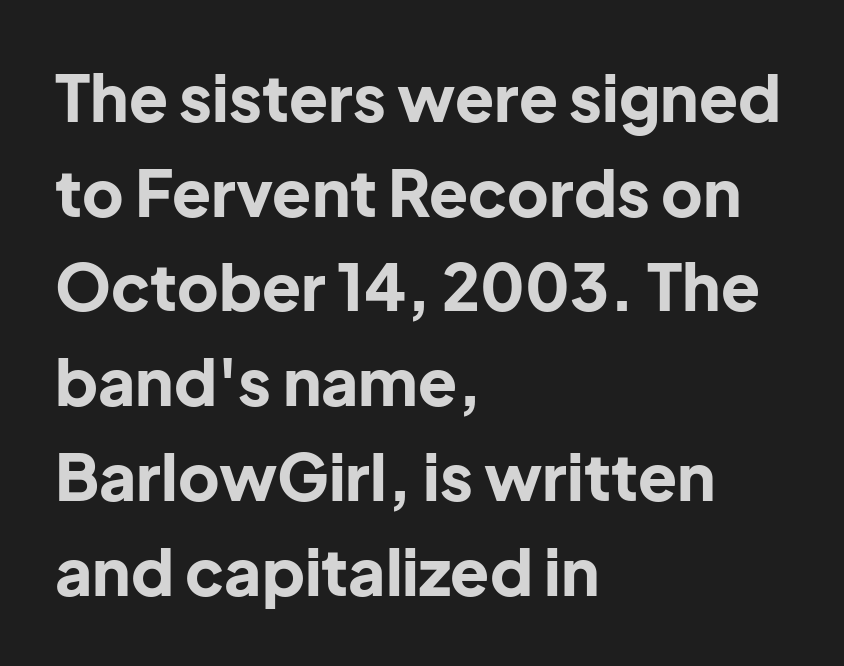
Q: Is the text bold? A: Yes.
Q: Is the text italic (slanted)? A: No, it is upright.
Q: Is the typeface a serif or a sans-serif typeface? A: Sans-serif.
Q: Is the text underlined? A: No.
Q: How is the paragraph aligned? A: Left-aligned.
Q: Is the spacing between letters normal or unusually wide? A: Normal.
Q: Is the spacing between lines tight, normal or loose? A: Normal.
Q: Width (condensed, normal, or wide)? A: Normal.
Q: Stroke contrast? A: Low.
Q: x-height? A: Medium.
Q: Monospaced? A: No.
